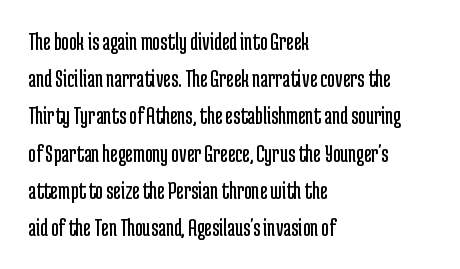
The image shows 26 px text type, upright; set left-aligned, normal line spacing (1.43x), normal letter spacing, not underlined.
